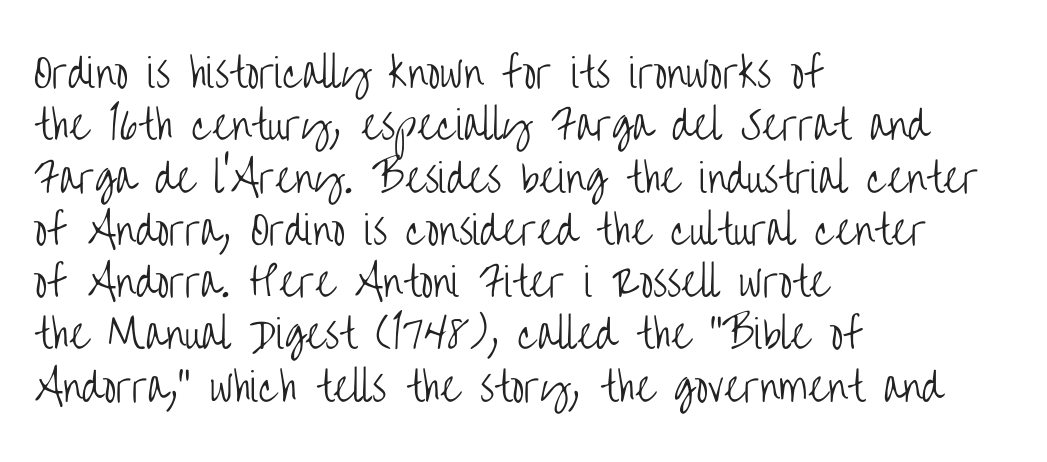
The characters are drawn with everyday or finer stroke widths. Successive baselines arrive at the customary interval. This is sans-serif lettering, the kind often seen on screens and signage. The rendering anchors every line to the left-hand side. Style check: upright.
